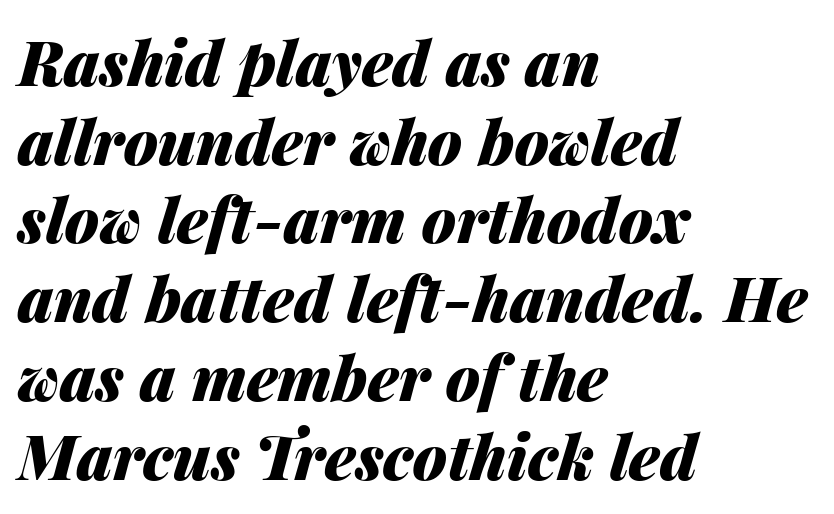
Q: Is the text bold? A: Yes.
Q: Is the text italic (slanted)? A: Yes, it leans right by about 14 degrees.
Q: Is the text underlined? A: No.
Q: How is the paragraph aligned? A: Left-aligned.
Q: Is the spacing between letters normal or unusually wide? A: Normal.
Q: Is the spacing between lines tight, normal or loose? A: Normal.
Q: Width (condensed, normal, or wide)? A: Normal.
Q: Stroke contrast? A: Medium.
Q: x-height? A: Medium.
Q: Monospaced? A: No.
